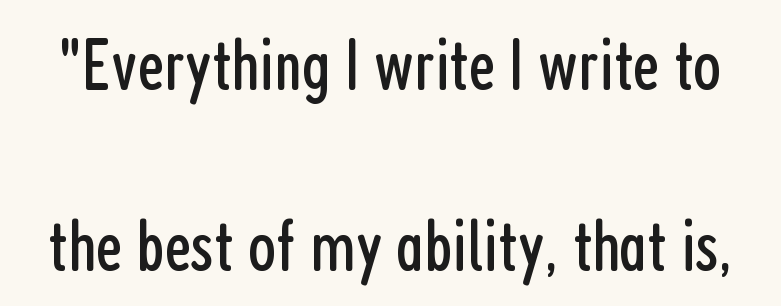
Quick note: not italic, upright. No extra ink here — the face is not bold. Is this a fixed-width face? No — the glyphs have proportional, varying widths. You could call the tracking neutral — neither tight nor loose. The vertical gap from one line to the next is large.
